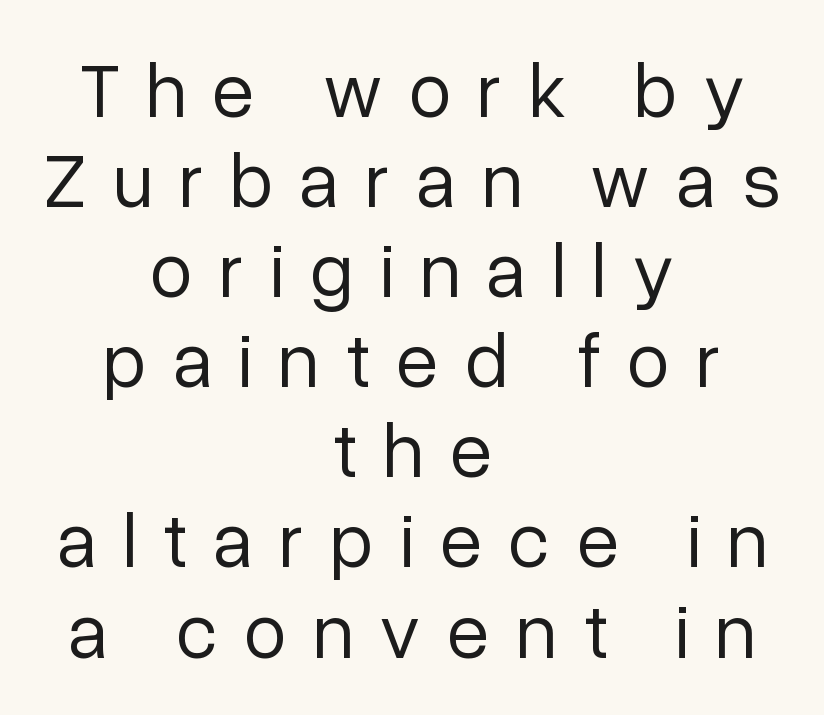
Q: Is the text bold? A: No.
Q: Is the text italic (slanted)? A: No, it is upright.
Q: Is the typeface a serif or a sans-serif typeface? A: Sans-serif.
Q: Is the text underlined? A: No.
Q: How is the paragraph aligned? A: Centered.
Q: Is the spacing between letters normal or unusually wide? A: Unusually wide.
Q: Width (condensed, normal, or wide)? A: Normal.
Q: Stroke contrast? A: Low.
Q: x-height? A: Medium.
Q: Monospaced? A: No.
